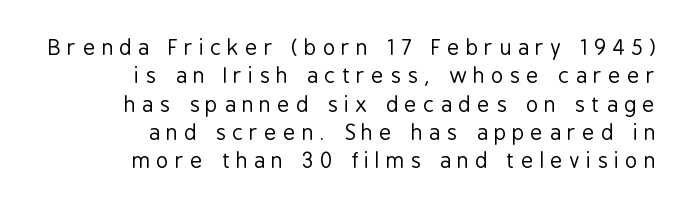
The image shows 21 px text type, upright; set right-aligned, normal line spacing (1.35x), unusually wide letter spacing (+0.3 em), not underlined.
